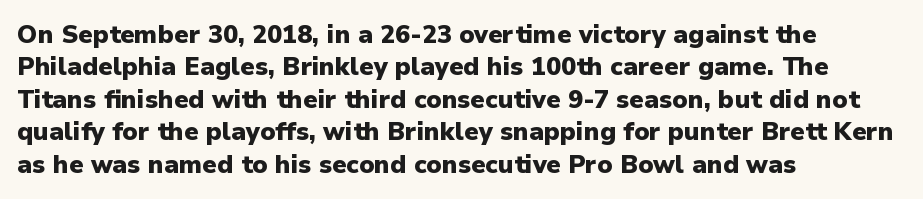
A typesetter would mark this as roman, not italic. The strokes are fattened all the way to bold. Beneath every word, the page is bare. The letters sit at their default tracking, neither squeezed nor spread. Notice how the passage keeps a crisp vertical edge on the left only. The lines sit at an ordinary, default distance from one another.
